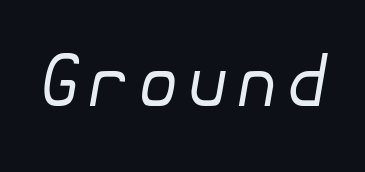
The image shows 69 px regular-weight type, italic (leaning right); set not underlined; low stroke contrast and a medium x-height.
